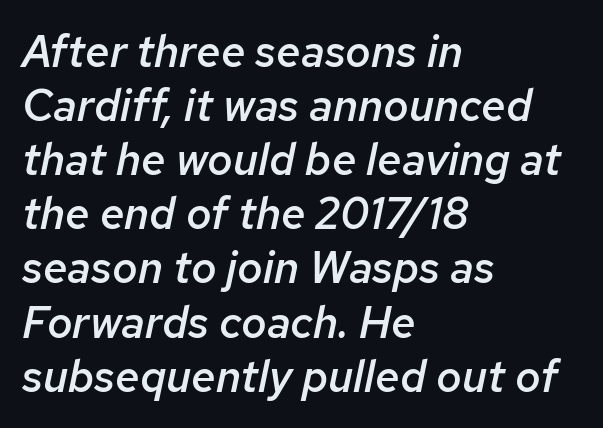
{"italic": "yes", "lean": "right", "slant_degrees": 12, "bold": "semi", "weight": "semibold", "width": "normal", "stroke_contrast": "low", "x_height": "medium", "monospaced": "no", "underline": "no", "align": "left", "line_spacing_ratio": 1.23, "letter_spacing": "normal", "letter_spacing_em": 0.0, "glyph_px": 44}
